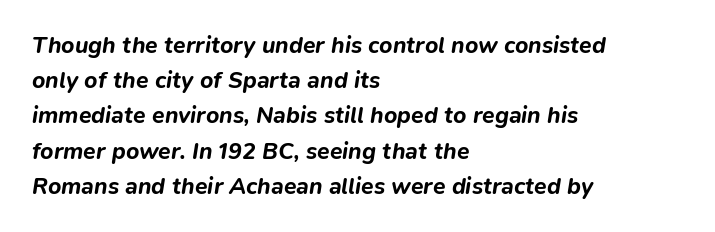
The image shows 23 px bold type, italic (leaning right); set left-aligned, normal line spacing (1.53x), normal letter spacing, not underlined.
